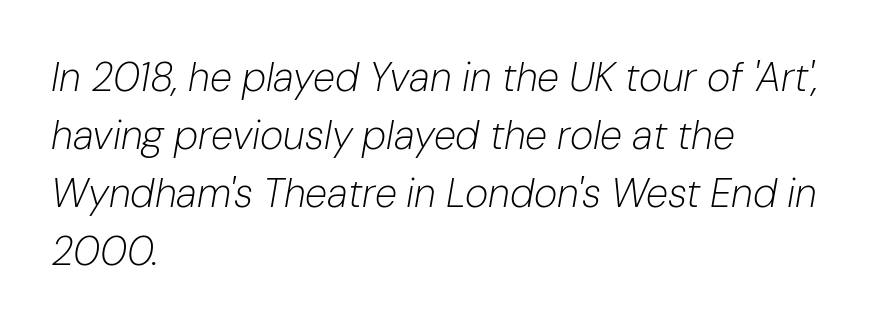
The image shows 40 px light type, italic (leaning right); set left-aligned, normal line spacing (1.45x), normal letter spacing, not underlined; low stroke contrast and a medium x-height.
